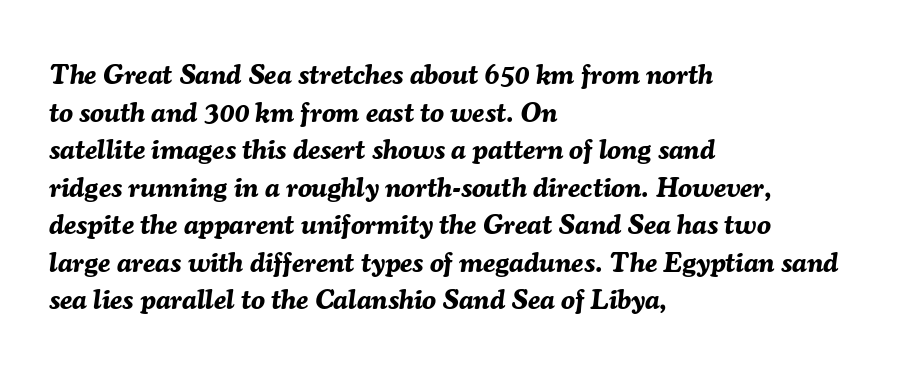
The image shows 28 px bold type, italic (leaning right); set left-aligned, normal line spacing (1.34x), normal letter spacing, not underlined; medium stroke contrast and a medium x-height.
